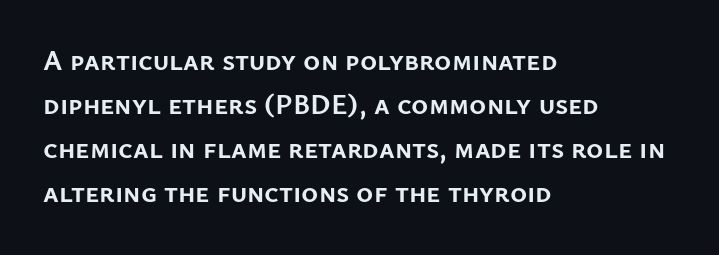
Does the weight exceed regular? Yes, all the way to bold. Serifs: no, the terminals of the letterforms are clean. Each new line begins a customary step beneath the previous one. Look at the tracking — it's just the regular setting, nothing added. The axis of the letterforms is exactly vertical.
